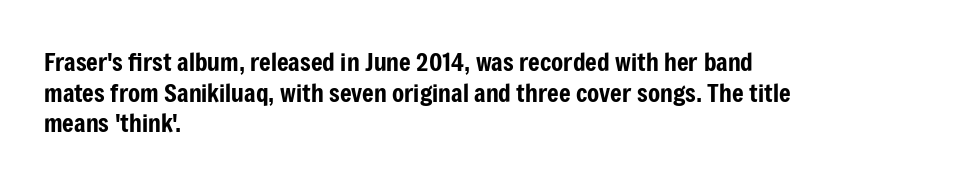
Which margin do the lines hug? The left one — the right edge is uneven. Bare-footed words on every line. Here the glyphs are tracked normally, forming tight word shapes. Does the lettering tilt? It doesn't — this is upright.
